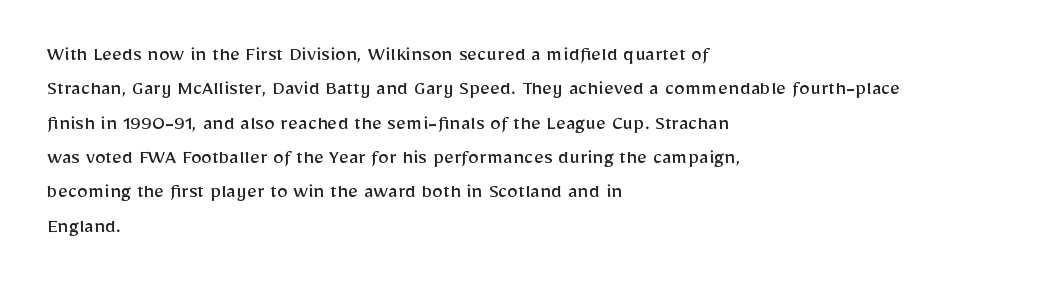
The specimen reads as upright at a glance. Is the stroke heavy? The answer is a plain regular-or-lighter. Clear beneath every line of the passage. Notice how descenders clear the ascenders below comfortably — that's standard leading.
